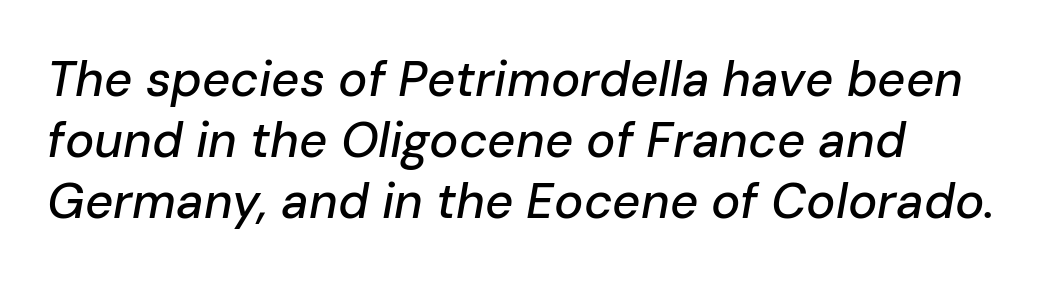
Each row of text sits above clean, open space. Proportional: the letters do not fall into vertical columns. If you drew a line through each stem, it would be angled. Characters follow at the spacing the type designer built in.
